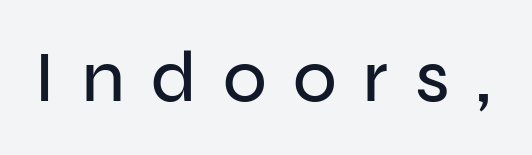
Q: Is the text italic (slanted)? A: No, it is upright.
Q: Is the typeface a serif or a sans-serif typeface? A: Sans-serif.
Q: Is the text underlined? A: No.
Q: Is the spacing between letters normal or unusually wide? A: Unusually wide.
Q: Width (condensed, normal, or wide)? A: Normal.
Q: Stroke contrast? A: Low.
Q: x-height? A: Medium.
Q: Monospaced? A: No.
